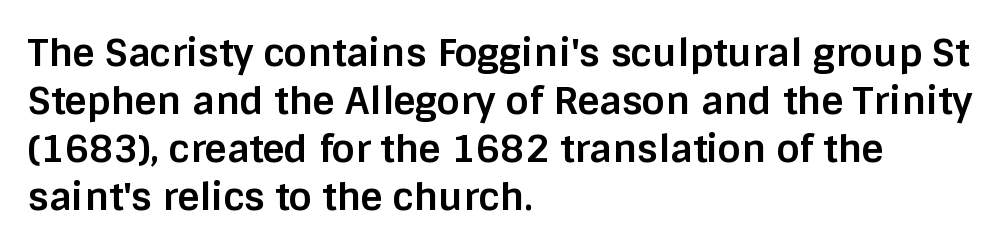
{"serif": "no", "italic": "no", "bold": "yes", "weight": "bold", "width": "normal", "stroke_contrast": "low", "x_height": "large", "monospaced": "no", "underline": "no", "align": "left", "line_spacing": "normal", "line_spacing_ratio": 1.26, "letter_spacing": "normal", "letter_spacing_em": 0.0, "glyph_px": 38}
